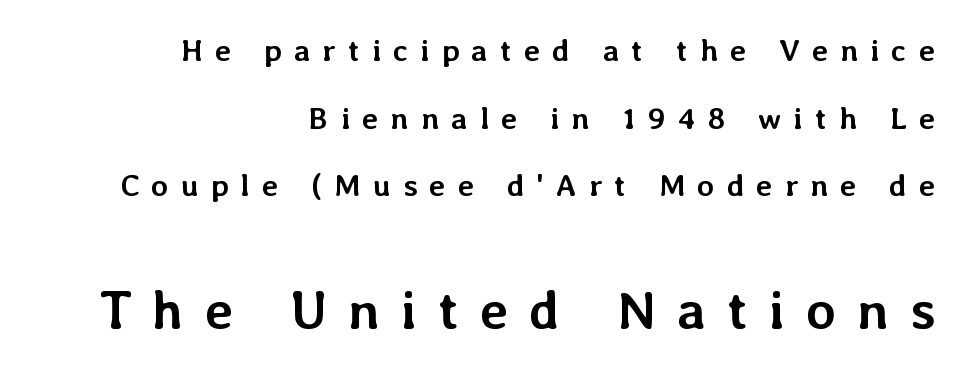
The image shows 54 px semibold type, upright; set right-aligned, loose line spacing (2.18x), unusually wide letter spacing (+0.39 em), not underlined; the second (bottom) block is 1.74x larger; low stroke contrast and a medium x-height.
